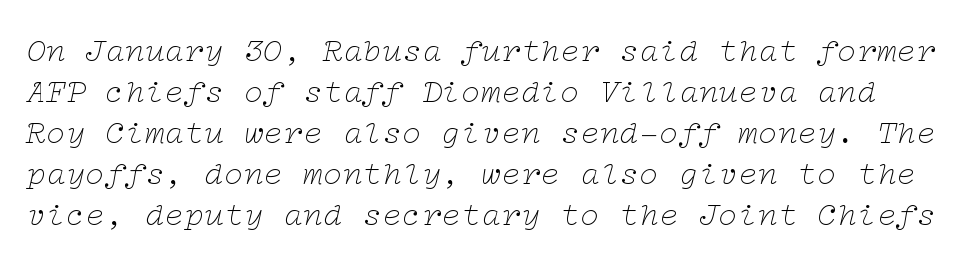
Q: Is the text bold? A: No.
Q: Is the text italic (slanted)? A: Yes, it leans right by about 12 degrees.
Q: Is the typeface a serif or a sans-serif typeface? A: Serif.
Q: Is the text underlined? A: No.
Q: Is the spacing between letters normal or unusually wide? A: Normal.
Q: Width (condensed, normal, or wide)? A: Wide.
Q: Stroke contrast? A: Low.
Q: x-height? A: Medium.
